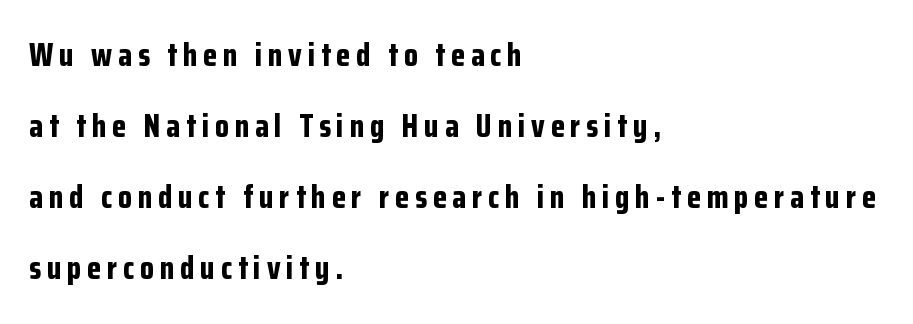
Q: Is the text bold? A: Yes.
Q: Is the text italic (slanted)? A: No, it is upright.
Q: Is the typeface a serif or a sans-serif typeface? A: Sans-serif.
Q: Is the text underlined? A: No.
Q: How is the paragraph aligned? A: Left-aligned.
Q: Is the spacing between lines tight, normal or loose? A: Loose.
Q: Width (condensed, normal, or wide)? A: Condensed.
Q: Stroke contrast? A: Low.
Q: x-height? A: Medium.
Q: Monospaced? A: No.
